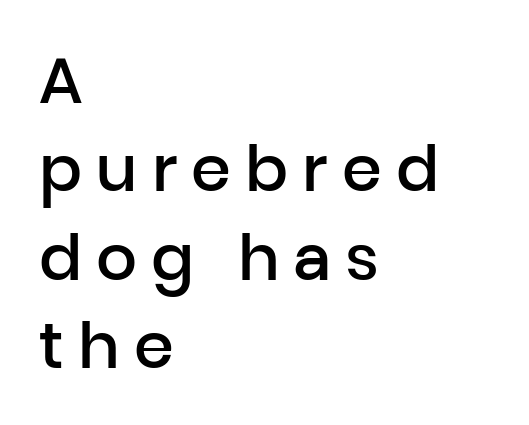
Q: Is the text bold? A: Semi-bold.
Q: Is the text italic (slanted)? A: No, it is upright.
Q: Is the typeface a serif or a sans-serif typeface? A: Sans-serif.
Q: Is the text underlined? A: No.
Q: How is the paragraph aligned? A: Left-aligned.
Q: Is the spacing between letters normal or unusually wide? A: Unusually wide.
Q: Is the spacing between lines tight, normal or loose? A: Normal.
Q: Width (condensed, normal, or wide)? A: Normal.
Q: Stroke contrast? A: Low.
Q: x-height? A: Medium.
Q: Monospaced? A: No.
